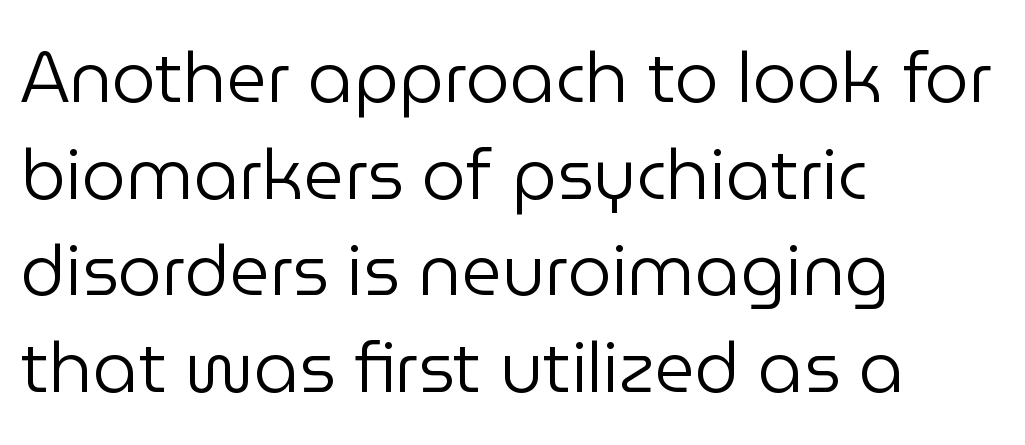
Any mark beneath the type? The region is blank. Font category for this specimen: sans-serif. The typography opts for an upright posture over an oblique one. The line texture is even and compact thanks to regular tracking.
